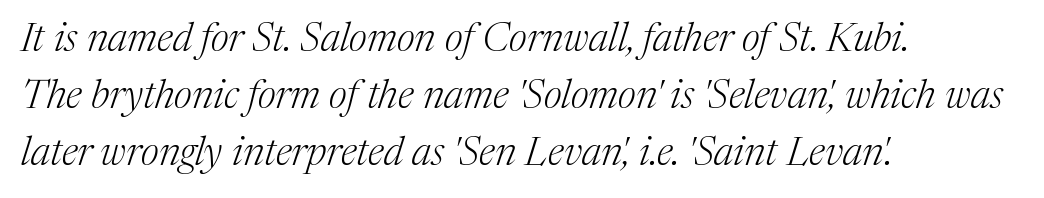
{"serif": "yes", "italic": "yes", "lean": "right", "slant_degrees": 17, "bold": "no", "weight": "light", "width": "normal", "stroke_contrast": "medium", "x_height": "medium", "monospaced": "no", "underline": "no", "align": "left", "line_spacing": "normal", "line_spacing_ratio": 1.43, "letter_spacing": "normal", "letter_spacing_em": 0.0, "glyph_px": 40}
